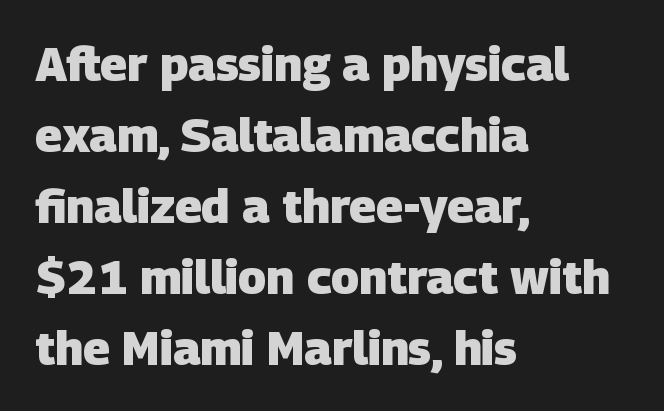
In terms of weight, the rendering is a true, heavy bold. This rendering employs a face without finishing strokes, i.e., a sans-serif. Does the copy run flush right? No — it runs flush left. The string is rendered with underlining switched off. The letterforms sit shoulder to shoulder at normal distance. Looks like regular typesetting: each glyph gets only the width it needs.
